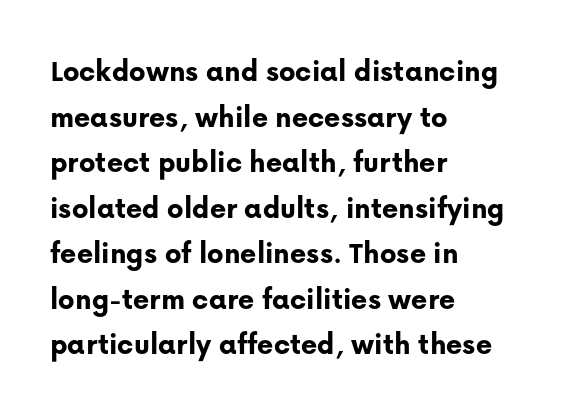
Q: Is the text bold? A: Yes.
Q: Is the text italic (slanted)? A: No, it is upright.
Q: Is the typeface a serif or a sans-serif typeface? A: Sans-serif.
Q: Is the text underlined? A: No.
Q: How is the paragraph aligned? A: Left-aligned.
Q: Is the spacing between letters normal or unusually wide? A: Normal.
Q: Is the spacing between lines tight, normal or loose? A: Normal.
Q: Width (condensed, normal, or wide)? A: Normal.
Q: Stroke contrast? A: Low.
Q: x-height? A: Medium.
Q: Monospaced? A: No.
